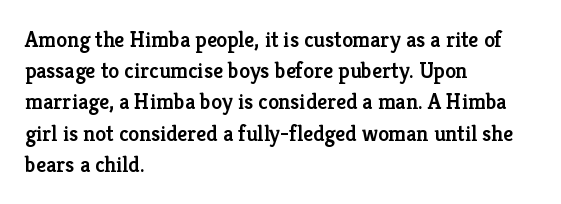
{"italic": "no", "bold": "semi", "underline": "no", "align": "left", "line_spacing": "normal", "line_spacing_ratio": 1.42, "letter_spacing": "normal", "letter_spacing_em": 0.0, "glyph_px": 22}
